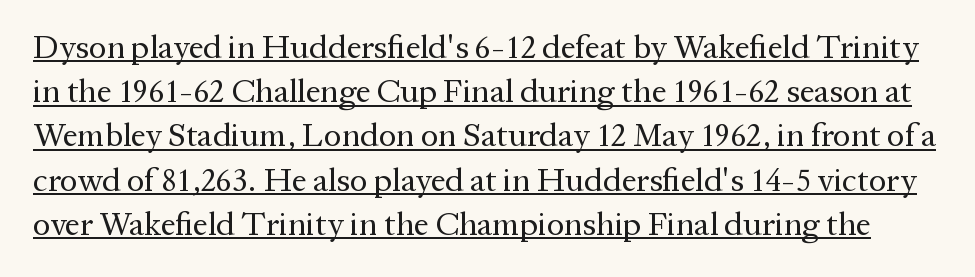
{"serif": "yes", "italic": "no", "bold": "no", "weight": "regular", "width": "normal", "stroke_contrast": "medium", "x_height": "medium", "monospaced": "no", "underline": "yes", "line_spacing": "normal", "line_spacing_ratio": 1.34, "letter_spacing": "normal", "letter_spacing_em": 0.0, "glyph_px": 33}
